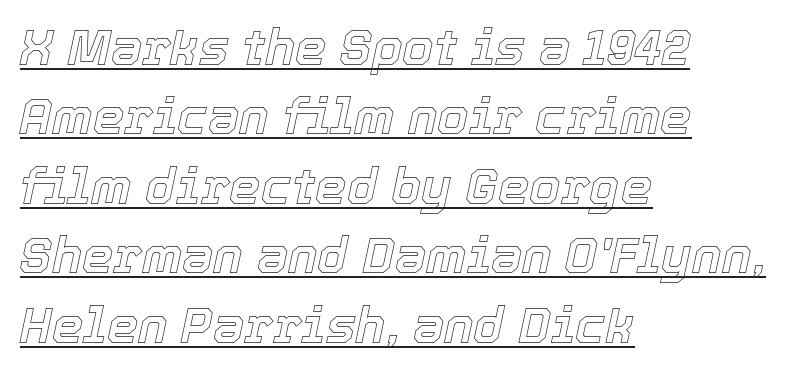
These lines were composed using italics. Line spacing here is normal. Proportional: the letters do not fall into vertical columns. Teacher's note: observe the even left margin — that is flush-left alignment. The face used here is rendered with its standard letterfit. Is there an underline? Yes — a line sits under the letters.
